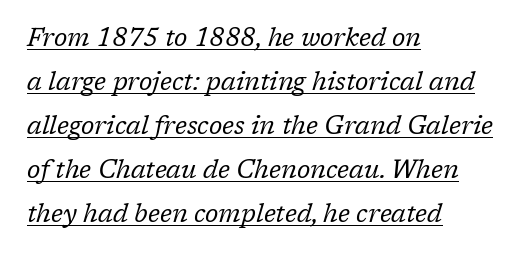
{"italic": "yes", "lean": "right", "slant_degrees": 17, "bold": "no", "underline": "yes", "align": "left", "line_spacing_ratio": 1.76, "letter_spacing": "normal", "letter_spacing_em": 0.0, "glyph_px": 25}
